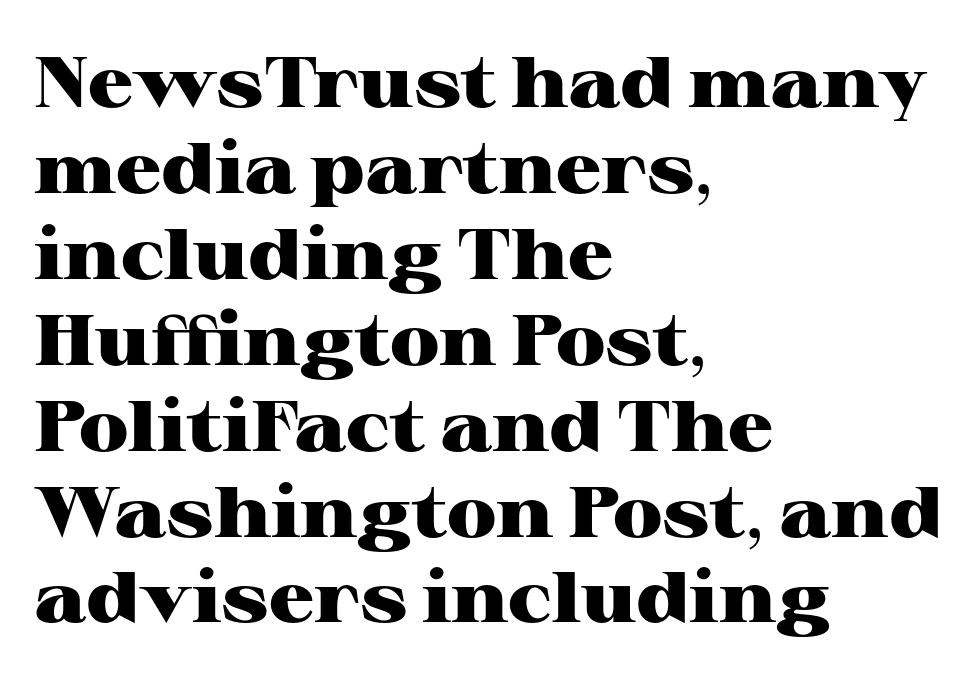
Q: Is the text bold? A: Yes.
Q: Is the text italic (slanted)? A: No, it is upright.
Q: Is the typeface a serif or a sans-serif typeface? A: Serif.
Q: Is the text underlined? A: No.
Q: How is the paragraph aligned? A: Left-aligned.
Q: Is the spacing between letters normal or unusually wide? A: Normal.
Q: Width (condensed, normal, or wide)? A: Wide.
Q: Stroke contrast? A: High.
Q: x-height? A: Medium.
Q: Monospaced? A: No.
